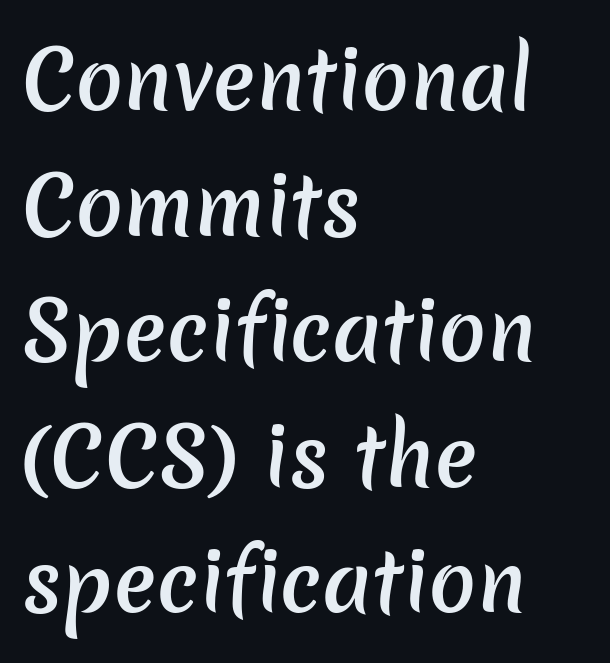
The image shows 79 px semibold sans-serif type; set left-aligned, normal line spacing (1.59x), normal letter spacing, not underlined; low stroke contrast and a medium x-height.
